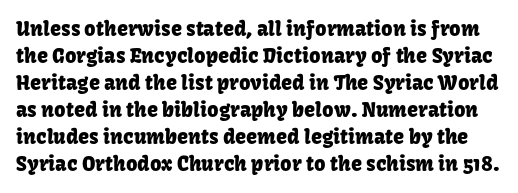
Normally led — the rows are evenly, conventionally spaced. Vertical strokes here are truly vertical. Underlining? Definitely not there. The face used here is rendered with its standard letterfit.
